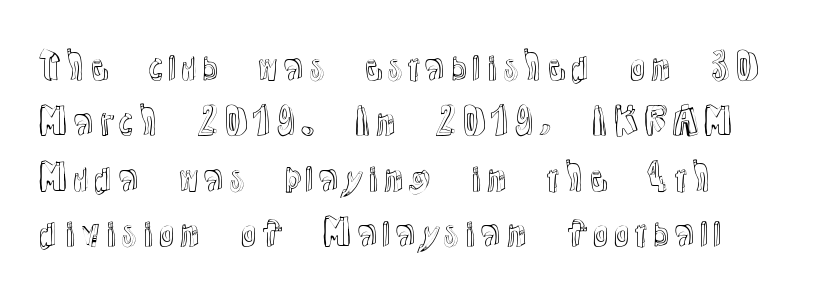
The image shows 35 px text type, upright; set normal line spacing (1.58x), normal letter spacing, not underlined; a medium x-height.
